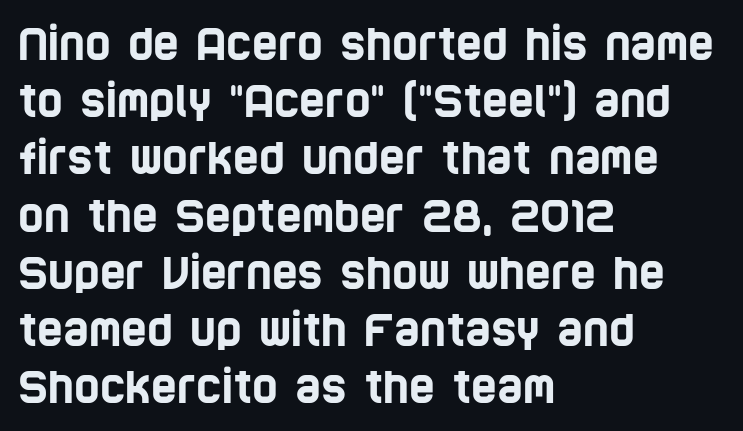
The type family on display is of the sans-serif kind. Observe the ordinary spacing: letters are neighbours, not strangers. The leading is moderate, giving the passage an even texture. Lines of text with bare space underneath. This sample is left-justified, so line endings fall wherever the words run out. This sample has the flowing, uneven cadence of proportional lettering.
